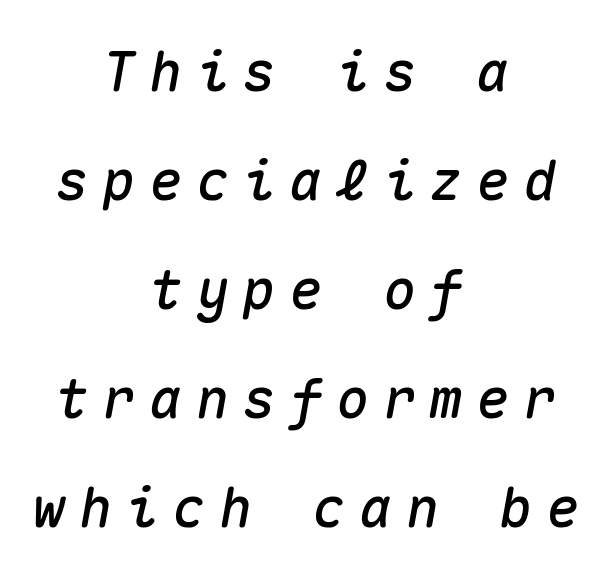
The gap between lines stays unmarked. Spacing verdict: monospaced, one width for all characters. One glance says open: line gaps are wider than usual. The text block is weighted toward neither margin, spreading evenly from the middle.
